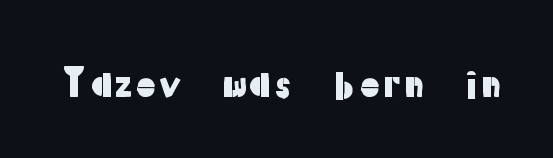
Q: Is the text italic (slanted)? A: No, it is upright.
Q: Is the typeface a serif or a sans-serif typeface? A: Sans-serif.
Q: Is the text underlined? A: No.
Q: Is the spacing between letters normal or unusually wide? A: Normal.
Q: Width (condensed, normal, or wide)? A: Normal.
Q: Stroke contrast? A: Low.
Q: x-height? A: Medium.
Q: Monospaced? A: No.
